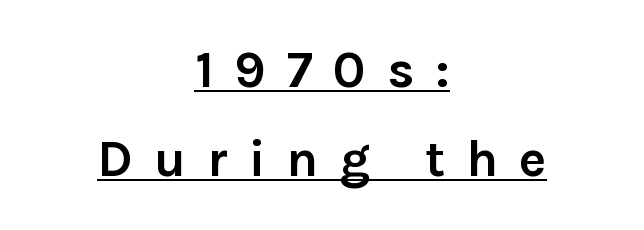
{"serif": "no", "italic": "no", "bold": "yes", "weight": "semibold", "width": "normal", "stroke_contrast": "low", "x_height": "medium", "monospaced": "no", "underline": "yes", "align": "center", "line_spacing_ratio": 1.72, "letter_spacing": "wide", "letter_spacing_em": 0.4, "glyph_px": 52}
